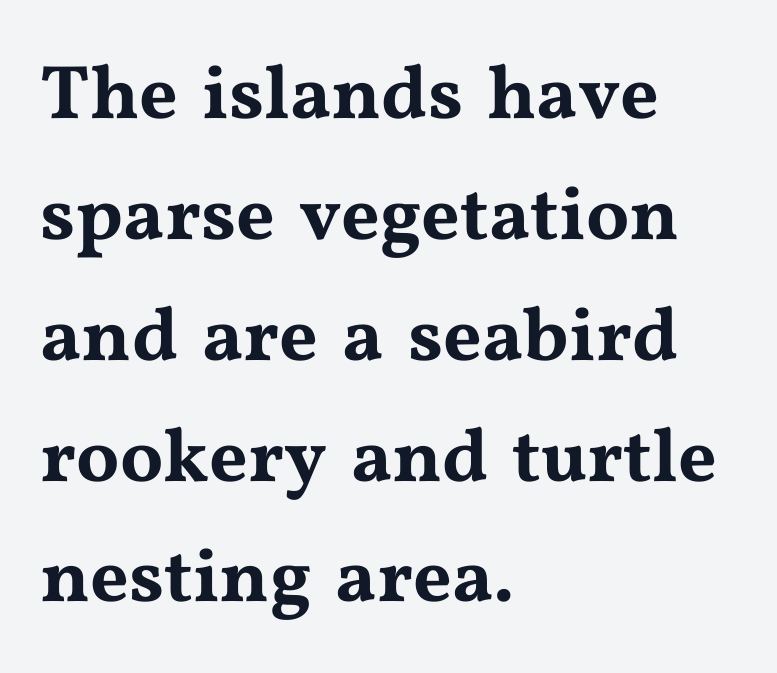
The letterforms sit shoulder to shoulder at normal distance. This rendering employs a face with finishing strokes, i.e., a serif. This sample has the flowing, uneven cadence of proportional lettering. Characters remain perfectly vertical along every line.
